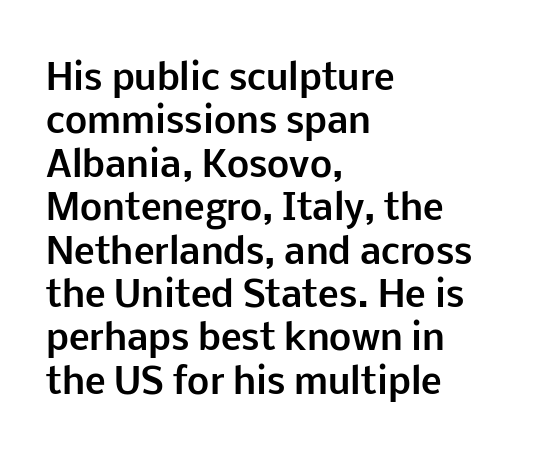
This rendering features lettering with no underline. No italicization has been applied; the sample stays upright. Default kerning and tracking; the words read as compact shapes. The characters display no serif detailing; their extremities are plain. Spacing verdict: proportional, widths tailored to each character. Heavy, bold letterforms.
